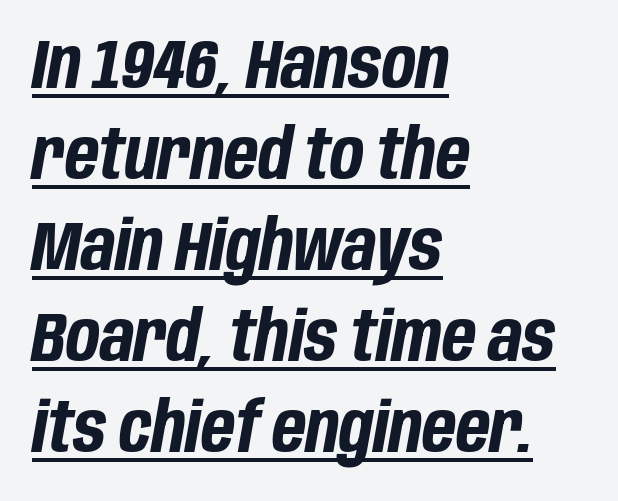
Q: Is the text bold? A: Yes.
Q: Is the text italic (slanted)? A: Yes, it leans right by about 10 degrees.
Q: Is the text underlined? A: Yes.
Q: How is the paragraph aligned? A: Left-aligned.
Q: Is the spacing between letters normal or unusually wide? A: Normal.
Q: Is the spacing between lines tight, normal or loose? A: Normal.
Q: Width (condensed, normal, or wide)? A: Condensed.
Q: Stroke contrast? A: Low.
Q: x-height? A: Large.
Q: Monospaced? A: No.
